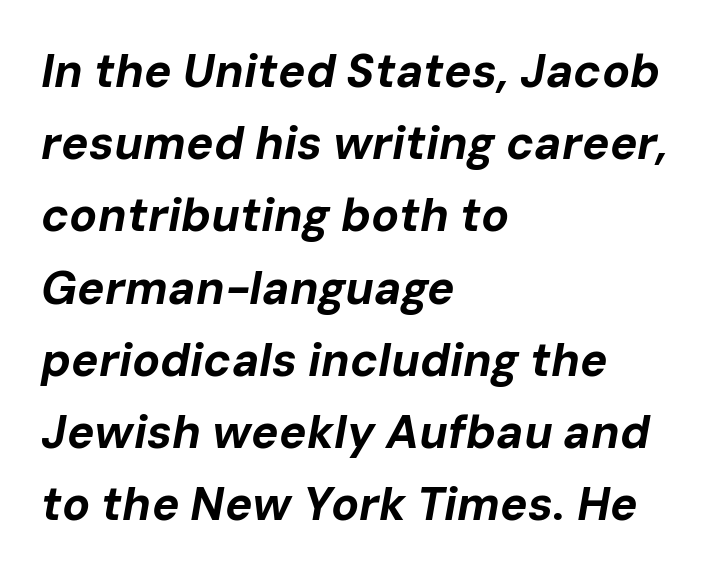
Q: Is the text bold? A: Yes.
Q: Is the text italic (slanted)? A: Yes, it leans right by about 10 degrees.
Q: Is the text underlined? A: No.
Q: How is the paragraph aligned? A: Left-aligned.
Q: Is the spacing between letters normal or unusually wide? A: Normal.
Q: Is the spacing between lines tight, normal or loose? A: Normal.
Q: Width (condensed, normal, or wide)? A: Normal.
Q: Stroke contrast? A: Low.
Q: x-height? A: Medium.
Q: Monospaced? A: No.
